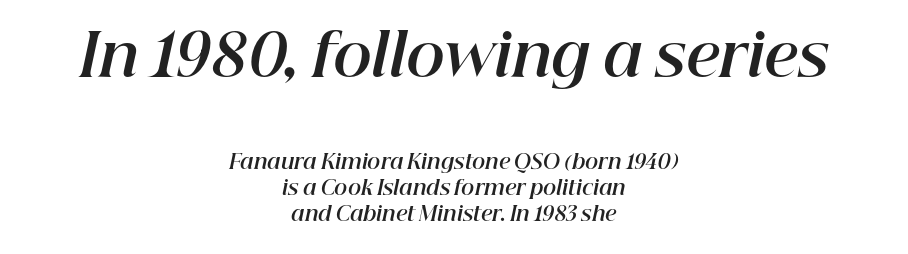
{"italic": "yes", "lean": "right", "slant_degrees": 12, "bold": "yes", "weight": "bold", "width": "normal", "stroke_contrast": "high", "x_height": "medium", "monospaced": "no", "underline": "no", "align": "center", "line_spacing": "normal", "line_spacing_ratio": 1.3, "letter_spacing": "normal", "letter_spacing_em": 0.0, "larger_block": "first", "size_ratio": 2.95, "glyph_px": 59}
